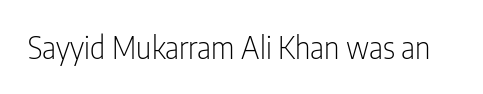
Q: Is the text bold? A: No.
Q: Is the text italic (slanted)? A: No, it is upright.
Q: Is the typeface a serif or a sans-serif typeface? A: Sans-serif.
Q: Is the text underlined? A: No.
Q: Is the spacing between letters normal or unusually wide? A: Normal.
Q: Width (condensed, normal, or wide)? A: Condensed.
Q: Stroke contrast? A: Low.
Q: x-height? A: Medium.
Q: Monospaced? A: No.
